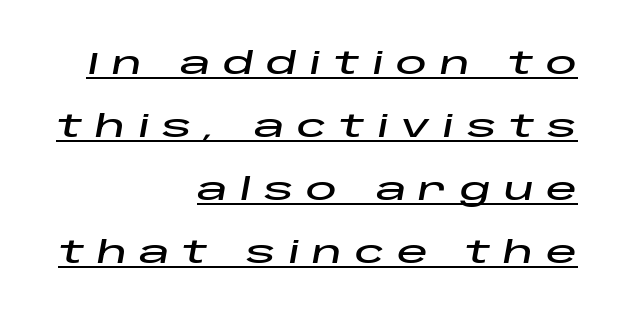
The image shows 31 px wide type, italic (leaning right); set right-aligned, loose line spacing (2.03x), unusually wide letter spacing (+0.4 em), underlined; low stroke contrast and a large x-height.
